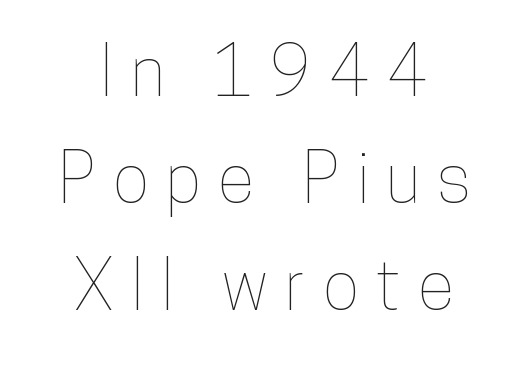
The image shows 68 px condensed type, upright; set normal line spacing (1.57x), unusually wide letter spacing (+0.26 em), not underlined; low stroke contrast and a medium x-height.
